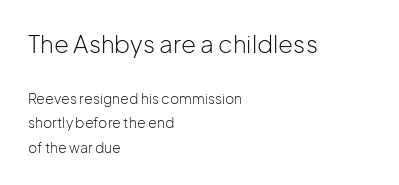
The image shows 24 px text type, upright; set left-aligned, line spacing 1.74x, normal letter spacing, not underlined; the first (top) block is 1.71x larger.
